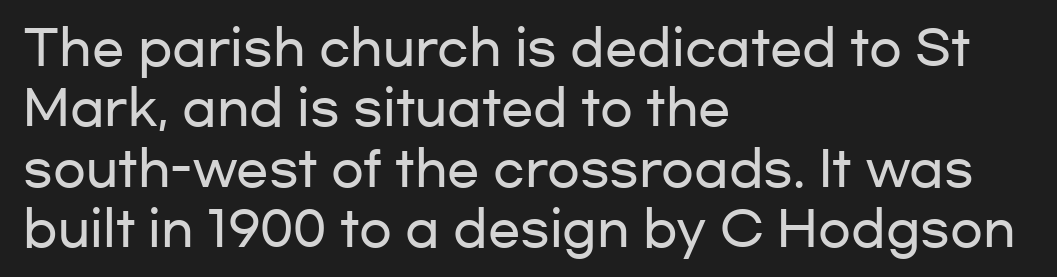
The image shows 48 px wide sans-serif type, upright; set left-aligned, normal line spacing (1.26x), normal letter spacing, not underlined; low stroke contrast and a medium x-height.
